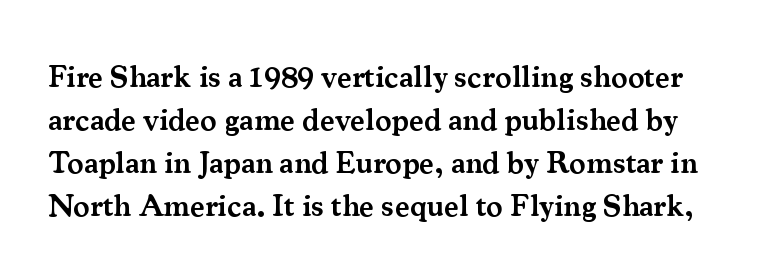
{"serif": "yes", "italic": "no", "bold": "semi", "weight": "semibold", "width": "normal", "stroke_contrast": "medium", "x_height": "small", "monospaced": "no", "underline": "no", "line_spacing": "normal", "line_spacing_ratio": 1.39, "letter_spacing": "normal", "letter_spacing_em": 0.0, "glyph_px": 31}
